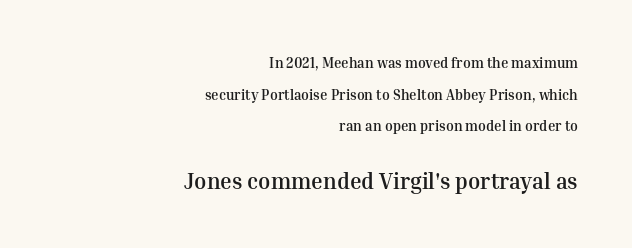
The image shows 22 px bold type, upright; set right-aligned, loose line spacing (2.26x), normal letter spacing, not underlined; the second (bottom) block is 1.57x larger.
